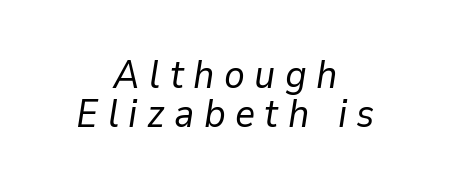
Q: Is the text bold? A: No.
Q: Is the text italic (slanted)? A: Yes, it leans right by about 9 degrees.
Q: Is the text underlined? A: No.
Q: How is the paragraph aligned? A: Centered.
Q: Is the spacing between letters normal or unusually wide? A: Unusually wide.
Q: Is the spacing between lines tight, normal or loose? A: Tight.
Q: Width (condensed, normal, or wide)? A: Normal.
Q: Stroke contrast? A: Low.
Q: x-height? A: Medium.
Q: Monospaced? A: No.
